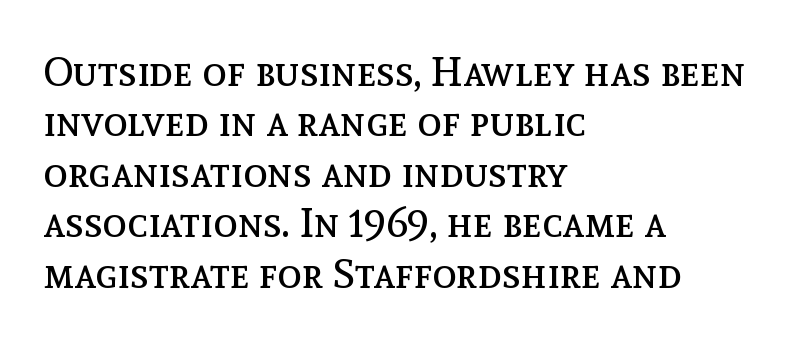
The image shows 41 px regular-weight type, upright; set left-aligned, line spacing 1.23x, normal letter spacing, not underlined; a medium x-height.
